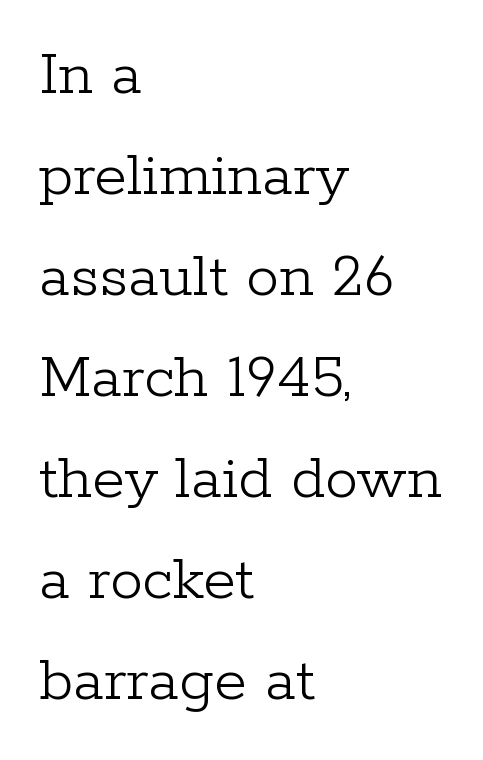
The image shows 66 px light serif type, upright; set left-aligned, normal line spacing (1.53x), normal letter spacing, not underlined; low stroke contrast and a medium x-height.
